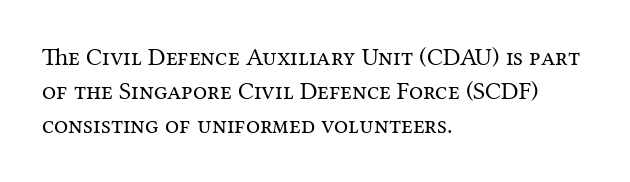
{"italic": "no", "bold": "no", "underline": "no", "align": "left", "line_spacing": "normal", "line_spacing_ratio": 1.36, "letter_spacing": "normal", "letter_spacing_em": 0.0, "glyph_px": 25}
